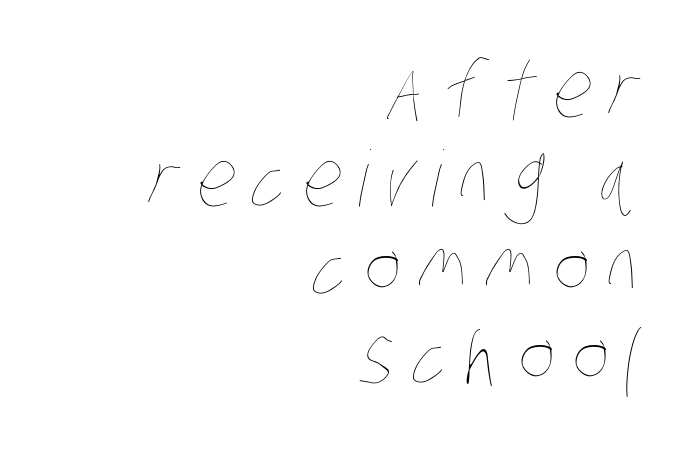
Weight: regular or lighter. Is this a fixed-width face? No — the glyphs have proportional, varying widths. Line ends are locked; line starts wander. Honestly, there is no underline to notice here at all. One glance says dense: line gaps are narrower than usual.
